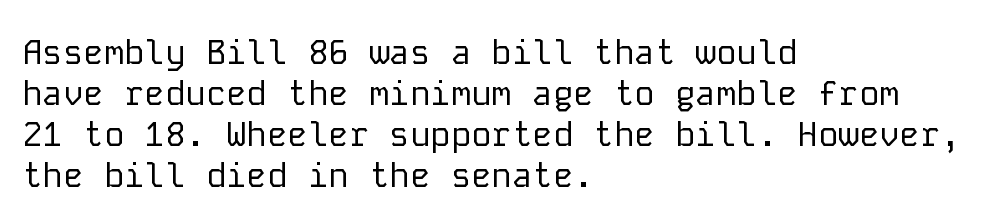
This rendering features lettering with no underline. Stroke thickness stays within the range of a standard reading face or lighter. Every character here occupies the same horizontal width, giving the sample a typewriter-like rhythm. Leftover space on each line is placed entirely after the last word. It's the straight-up-and-down kind of type.
